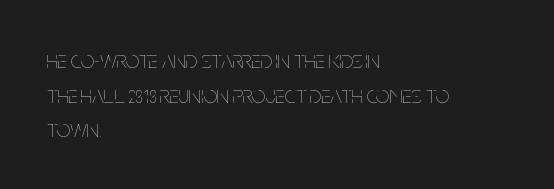
Q: Is the text bold? A: No.
Q: Is the text italic (slanted)? A: No, it is upright.
Q: Is the text underlined? A: No.
Q: How is the paragraph aligned? A: Left-aligned.
Q: Is the spacing between letters normal or unusually wide? A: Normal.
Q: Is the spacing between lines tight, normal or loose? A: Normal.
